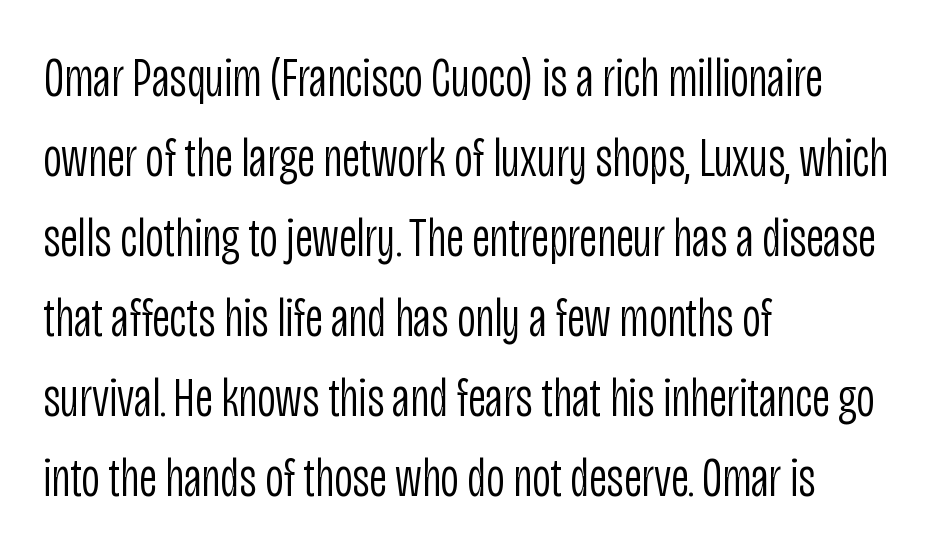
Q: Is the text bold? A: No.
Q: Is the text italic (slanted)? A: No, it is upright.
Q: Is the typeface a serif or a sans-serif typeface? A: Sans-serif.
Q: Is the text underlined? A: No.
Q: How is the paragraph aligned? A: Left-aligned.
Q: Is the spacing between letters normal or unusually wide? A: Normal.
Q: Is the spacing between lines tight, normal or loose? A: Normal.
Q: Width (condensed, normal, or wide)? A: Condensed.
Q: Stroke contrast? A: Low.
Q: x-height? A: Large.
Q: Monospaced? A: No.
